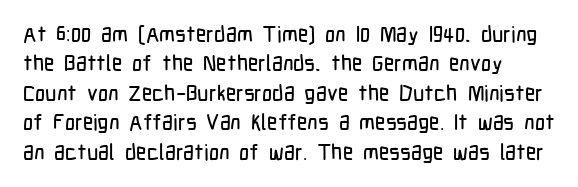
Caption: standard tracking, unaltered. Every stem runs plumb, perpendicular to the baseline. The block of text has a typical density, with ordinary space between rows. Underline: absent.
